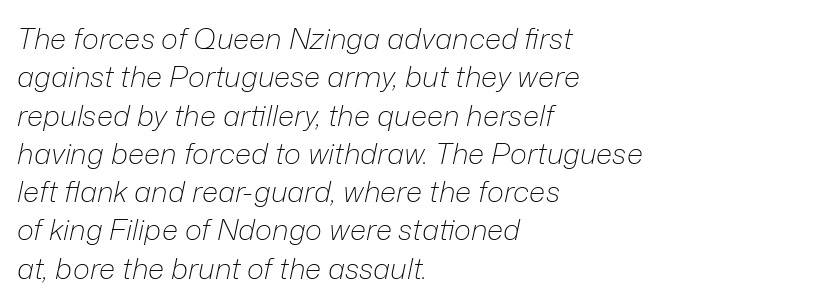
The image shows 29 px light type, italic (leaning right); set left-aligned, normal line spacing (1.32x), normal letter spacing, not underlined; low stroke contrast and a medium x-height.
